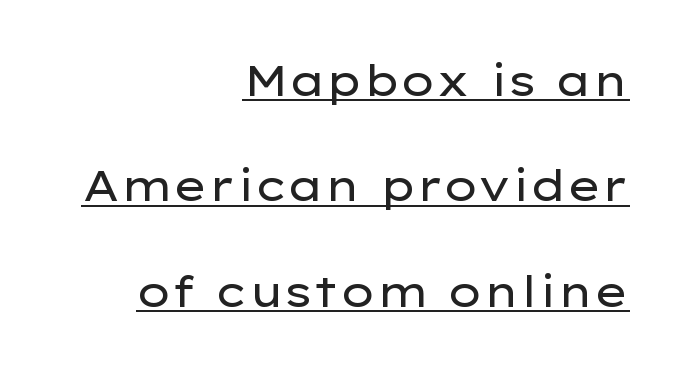
{"serif": "no", "italic": "no", "bold": "no", "weight": "regular", "width": "wide", "stroke_contrast": "low", "x_height": "medium", "monospaced": "no", "underline": "yes", "align": "right", "line_spacing": "loose", "line_spacing_ratio": 2.45, "letter_spacing": "normal", "letter_spacing_em": 0.0, "glyph_px": 43}
